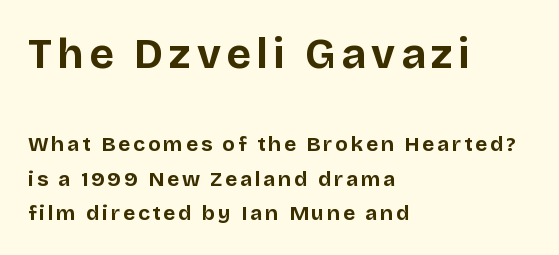
Underlining? Definitely not there. You could not count columns in this text — the font is proportionally spaced. Leftover space on each line is placed entirely after the last word. Thick stems and heavy bowls — unmistakably bold. Larger block? The one above; the one below is distinctly smaller. Unlike italic type, these characters show no tilt at all.
